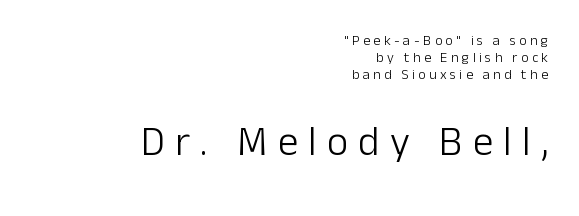
{"serif": "no", "italic": "no", "bold": "no", "weight": "light", "width": "normal", "stroke_contrast": "low", "x_height": "medium", "monospaced": "no", "underline": "no", "align": "right", "line_spacing_ratio": 1.2, "letter_spacing": "wide", "letter_spacing_em": 0.25, "larger_block": "second", "size_ratio": 2.93, "glyph_px": 41}
